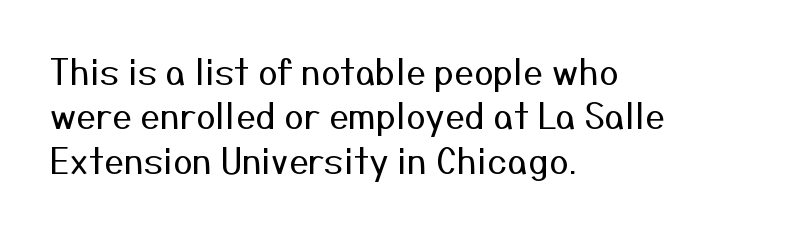
Q: Is the text bold? A: No.
Q: Is the text italic (slanted)? A: No, it is upright.
Q: Is the typeface a serif or a sans-serif typeface? A: Sans-serif.
Q: Is the text underlined? A: No.
Q: How is the paragraph aligned? A: Left-aligned.
Q: Is the spacing between letters normal or unusually wide? A: Normal.
Q: Is the spacing between lines tight, normal or loose? A: Normal.
Q: Width (condensed, normal, or wide)? A: Normal.
Q: Stroke contrast? A: Medium.
Q: x-height? A: Medium.
Q: Monospaced? A: No.
